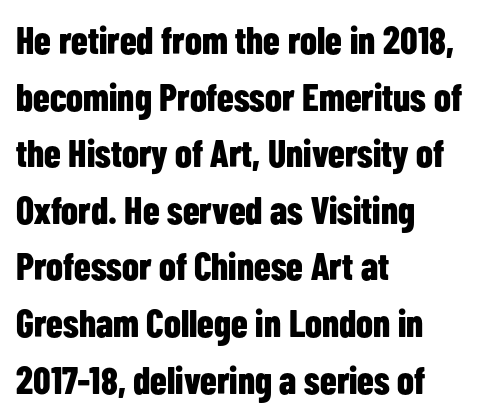
Q: Is the text bold? A: Yes.
Q: Is the text italic (slanted)? A: No, it is upright.
Q: Is the typeface a serif or a sans-serif typeface? A: Sans-serif.
Q: Is the text underlined? A: No.
Q: How is the paragraph aligned? A: Left-aligned.
Q: Is the spacing between letters normal or unusually wide? A: Normal.
Q: Is the spacing between lines tight, normal or loose? A: Normal.
Q: Width (condensed, normal, or wide)? A: Condensed.
Q: Stroke contrast? A: Low.
Q: x-height? A: Medium.
Q: Monospaced? A: No.
